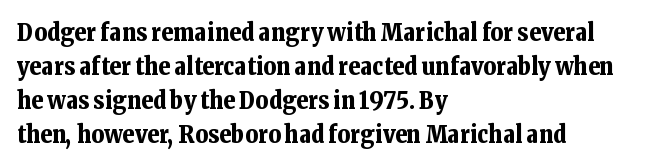
The passage shown stacks its lines at a standard gap. These lines keep a tight, regular rhythm from letter to letter. Descenders hang freely into open space. The sample has been set heavy, in full bold. Leftover space on each line is placed entirely after the last word. Nope, not italic — everything's standing straight.
